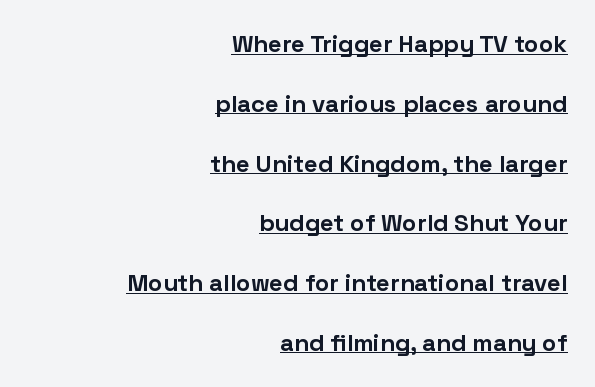
{"italic": "no", "bold": "yes", "underline": "yes", "align": "right", "line_spacing": "loose", "line_spacing_ratio": 2.49, "letter_spacing": "normal", "letter_spacing_em": 0.0, "glyph_px": 24}
